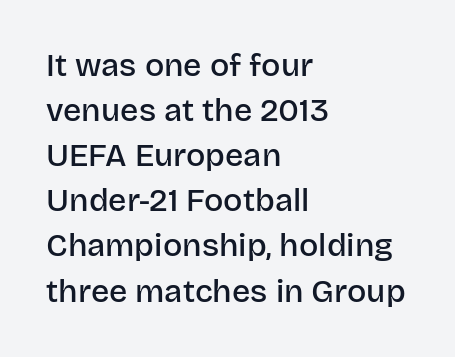
Q: Is the text bold? A: Semi-bold.
Q: Is the text italic (slanted)? A: No, it is upright.
Q: Is the typeface a serif or a sans-serif typeface? A: Sans-serif.
Q: Is the text underlined? A: No.
Q: How is the paragraph aligned? A: Left-aligned.
Q: Is the spacing between letters normal or unusually wide? A: Normal.
Q: Is the spacing between lines tight, normal or loose? A: Normal.
Q: Width (condensed, normal, or wide)? A: Normal.
Q: Stroke contrast? A: Low.
Q: x-height? A: Large.
Q: Monospaced? A: No.
